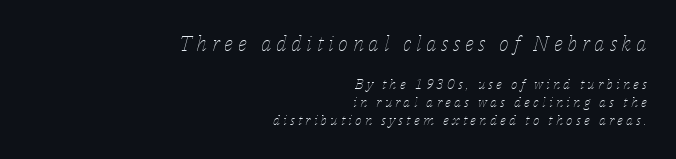
The first block has been scaled up relative to the second. Lines of text with bare space underneath. Is this a heavy cut? Hardly; it is regular or lighter. Reading down the column, the eye jumps a familiar distance to each next line.
